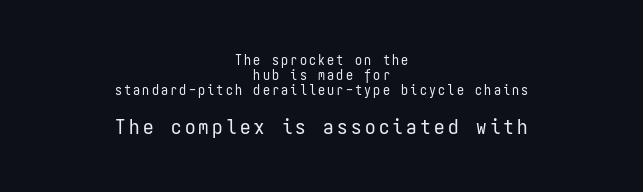
Q: Is the text bold? A: No.
Q: Is the text italic (slanted)? A: No, it is upright.
Q: Is the text underlined? A: No.
Q: How is the paragraph aligned? A: Centered.
Q: Is the spacing between lines tight, normal or loose? A: Tight.
Q: Which block of text is set in a larger size, the first (top) or the second (bottom)? A: The second (bottom) one.
